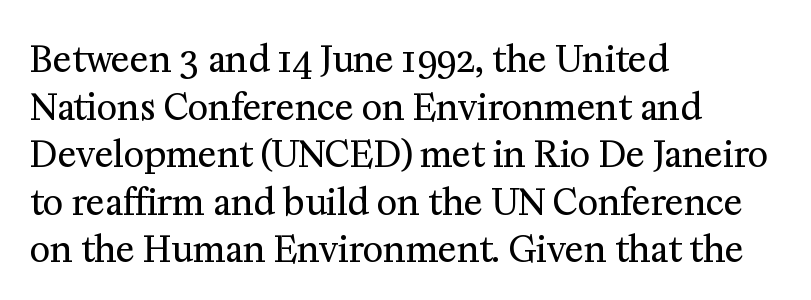
The image shows 35 px regular-weight serif type, upright; set left-aligned, normal line spacing (1.36x), normal letter spacing, not underlined; medium stroke contrast and a medium x-height.
